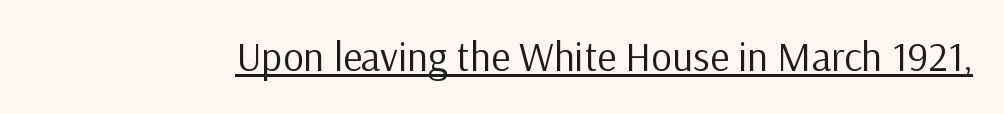
The image shows 41 px regular-weight sans-serif type, upright; set normal letter spacing, underlined; low stroke contrast and a medium x-height.
